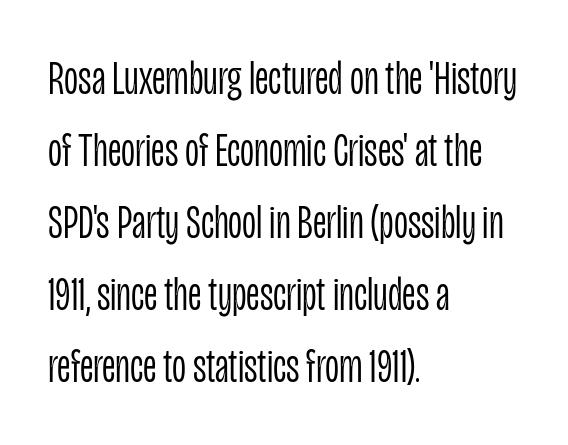
{"serif": "no", "italic": "no", "bold": "no", "weight": "light", "width": "condensed", "stroke_contrast": "low", "x_height": "large", "monospaced": "no", "underline": "no", "align": "left", "line_spacing": "normal", "line_spacing_ratio": 1.47, "letter_spacing": "normal", "letter_spacing_em": 0.0, "glyph_px": 49}
